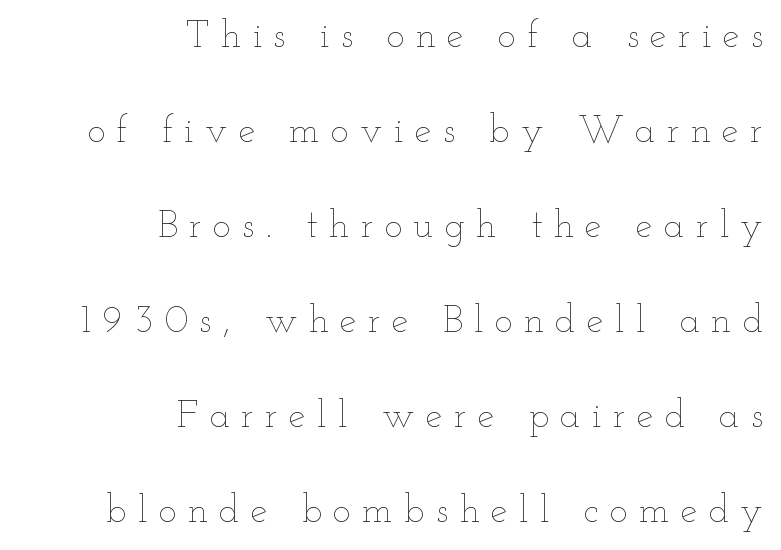
{"italic": "no", "bold": "no", "weight": "thin", "width": "wide", "stroke_contrast": "low", "x_height": "small", "monospaced": "no", "underline": "no", "align": "right", "line_spacing": "loose", "line_spacing_ratio": 2.5, "letter_spacing": "wide", "letter_spacing_em": 0.3, "glyph_px": 38}
